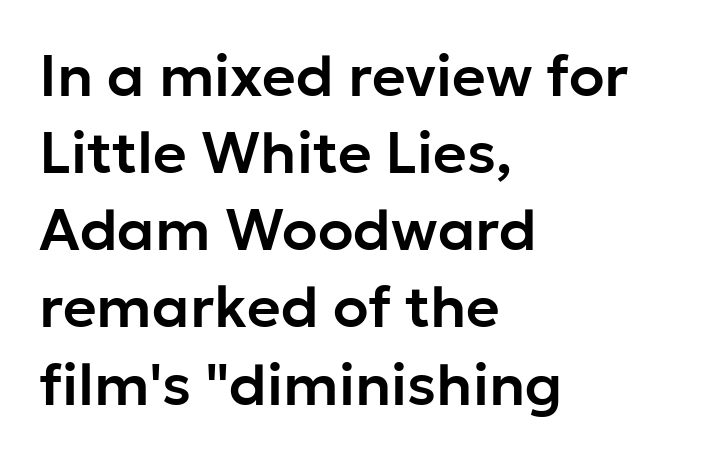
The image shows 58 px sans-serif type, upright; set left-aligned, normal line spacing (1.33x), normal letter spacing, not underlined; low stroke contrast and a medium x-height.
